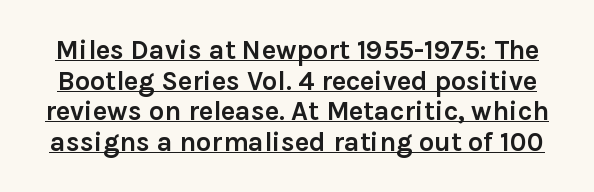
The image shows 27 px bold type, upright; set tight line spacing (1.13x), normal letter spacing, underlined.
